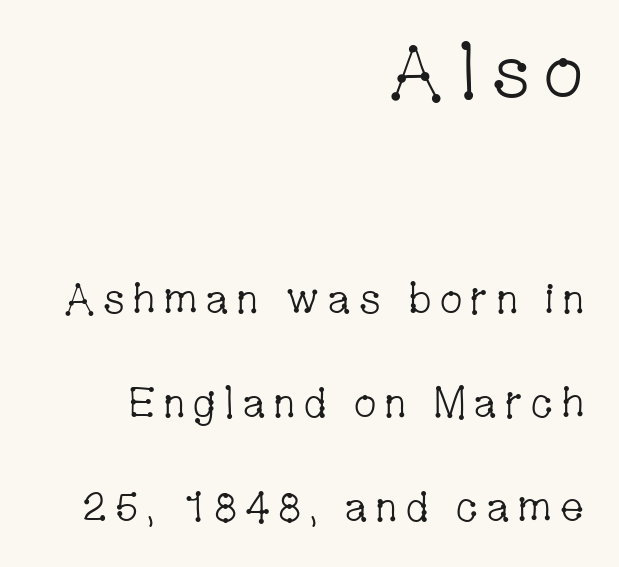
Q: Is the text bold? A: No.
Q: Is the text italic (slanted)? A: No, it is upright.
Q: Is the typeface a serif or a sans-serif typeface? A: Serif.
Q: Is the text underlined? A: No.
Q: How is the paragraph aligned? A: Right-aligned.
Q: Is the spacing between lines tight, normal or loose? A: Loose.
Q: Which block of text is set in a larger size, the first (top) or the second (bottom)? A: The first (top) one.
Q: Width (condensed, normal, or wide)? A: Condensed.
Q: Stroke contrast? A: Low.
Q: x-height? A: Medium.
Q: Monospaced? A: No.
